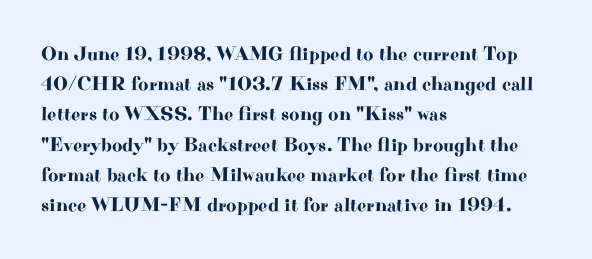
Words float on clear page, feet unadorned. Quick note: not italic, upright. Is there much room between lines? A standard amount, neither cramped nor airy. This sample is left-justified, so line endings fall wherever the words run out. Between one letter and the next there's only the usual sliver of space.
